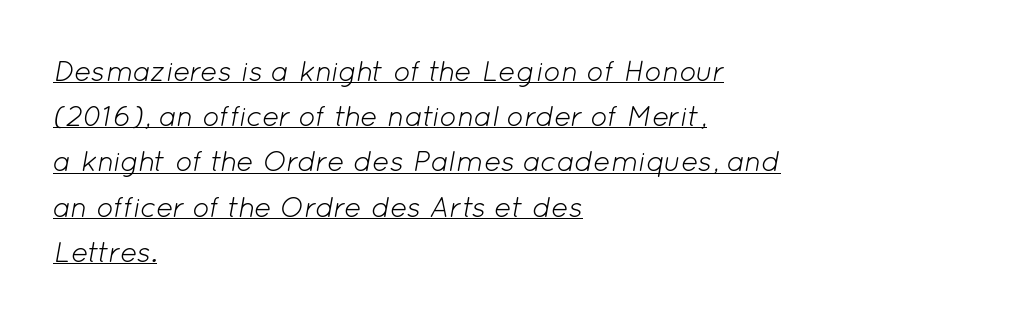
{"italic": "yes", "lean": "right", "slant_degrees": 12, "bold": "no", "weight": "light", "width": "normal", "stroke_contrast": "low", "x_height": "medium", "monospaced": "no", "underline": "yes", "align": "left", "line_spacing": "normal", "line_spacing_ratio": 1.56, "letter_spacing": "normal", "letter_spacing_em": 0.0, "glyph_px": 29}
